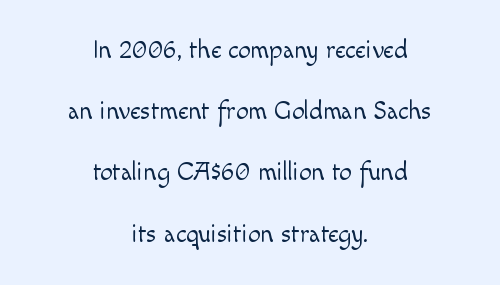
Q: Is the text bold? A: No.
Q: Is the text italic (slanted)? A: No, it is upright.
Q: Is the text underlined? A: No.
Q: How is the paragraph aligned? A: Centered.
Q: Is the spacing between letters normal or unusually wide? A: Normal.
Q: Is the spacing between lines tight, normal or loose? A: Loose.
